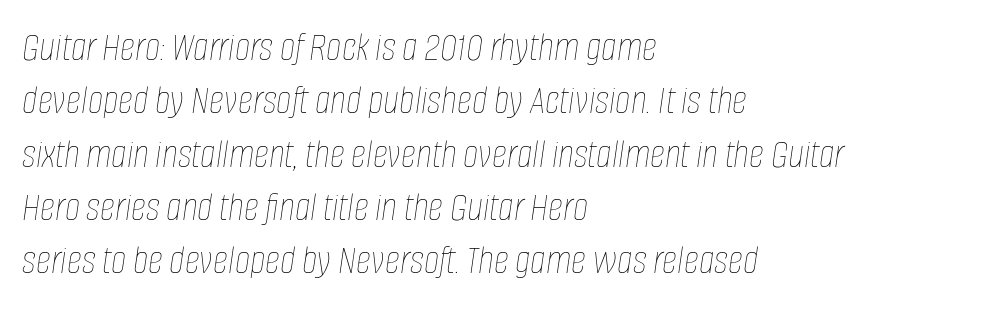
{"italic": "yes", "lean": "right", "slant_degrees": 8, "bold": "no", "weight": "thin", "width": "condensed", "stroke_contrast": "low", "x_height": "large", "monospaced": "no", "underline": "no", "align": "left", "line_spacing": "normal", "line_spacing_ratio": 1.27, "letter_spacing": "normal", "letter_spacing_em": 0.0, "glyph_px": 42}
